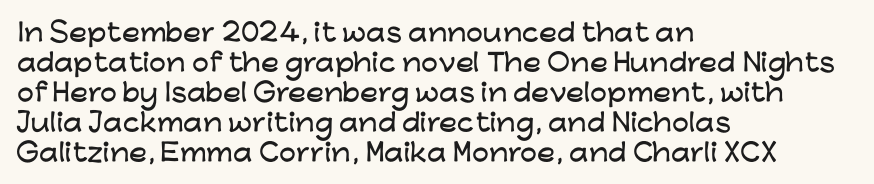
The lines in this sample share a left origin and differ only in where they stop. Tracking here is standard; glyphs follow each other at the usual distance. How would I describe the line gaps? Plain and ordinary. You can tell it's not italic because the verticals are truly vertical.
